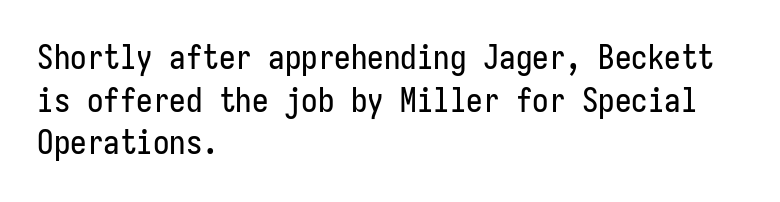
Plain, unruled lines of type. You can tell from the bare stems that sans-serif type was used. A typesetter would call this leading conventional body-copy spacing. The typography opts for an upright posture over an oblique one. A typesetter would call this zero additional tracking. If you drew a ruler down the left edge, every line would touch it.
